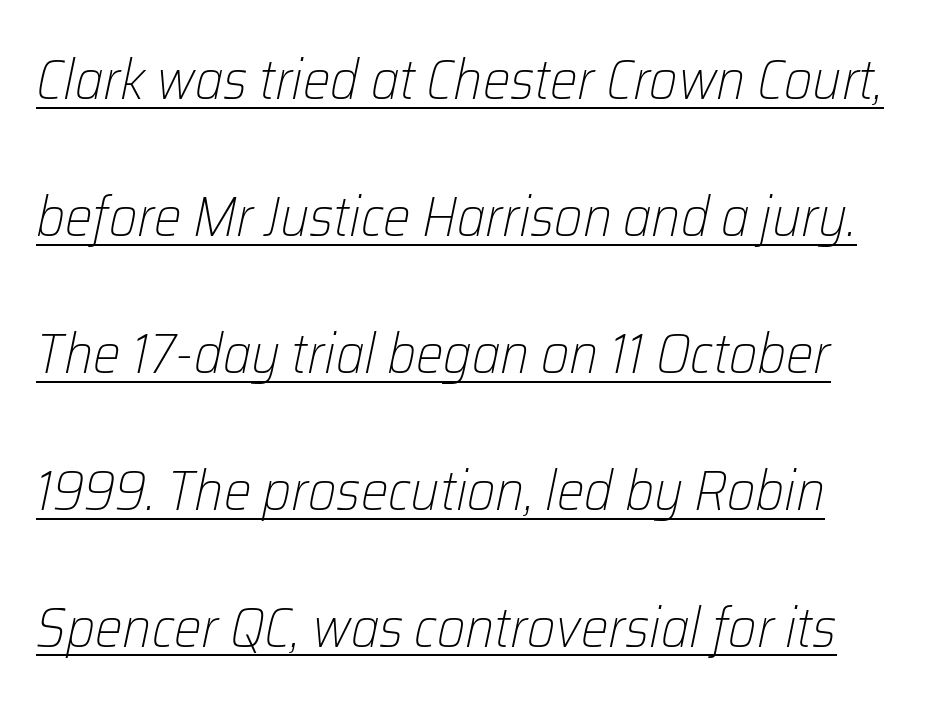
The image shows 55 px light type, italic (leaning right); set loose line spacing (2.49x), normal letter spacing, underlined; low stroke contrast and a medium x-height.
